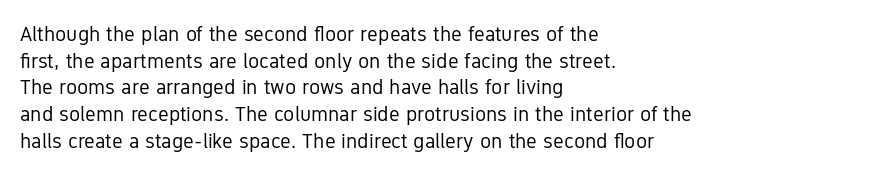
Summary of weight: not heavy and not bold. The vertical gap from one line to the next is medium. The type is set solid horizontally, with unmodified tracking. No italicization has been applied; the sample stays upright. The paragraph shown leans on its left margin. The gap between lines stays unmarked.
